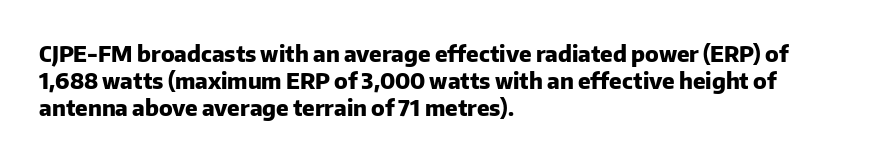
The image shows 22 px bold type, upright; set left-aligned, line spacing 1.22x, normal letter spacing, not underlined.
